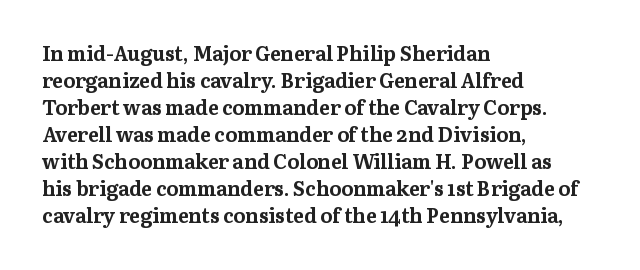
The font's upright variant was chosen for this text. Notice how the passage keeps a crisp vertical edge on the left only. Honestly, the row spacing looks completely unremarkable. Bare-footed words on every line.
